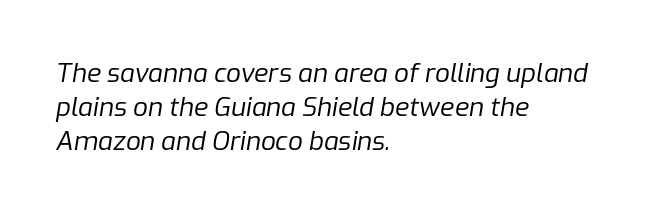
Q: Is the text bold? A: No.
Q: Is the text italic (slanted)? A: Yes, it leans right by about 9 degrees.
Q: Is the text underlined? A: No.
Q: How is the paragraph aligned? A: Left-aligned.
Q: Is the spacing between letters normal or unusually wide? A: Normal.
Q: Is the spacing between lines tight, normal or loose? A: Normal.
